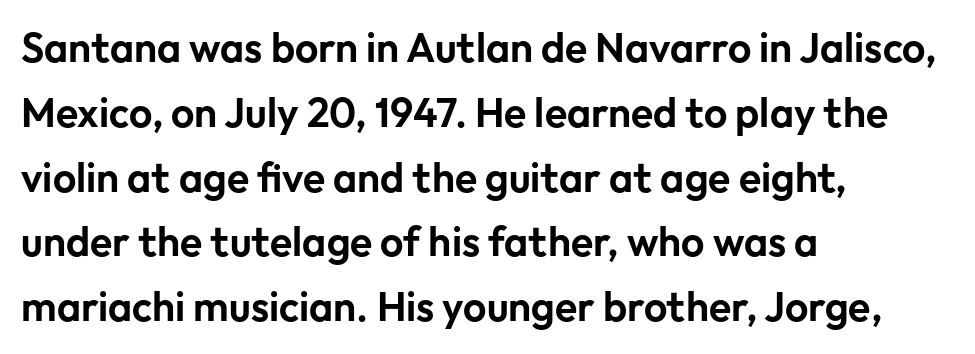
The image shows 41 px sans-serif type, upright; set left-aligned, normal line spacing (1.58x), normal letter spacing, not underlined; low stroke contrast and a medium x-height.
